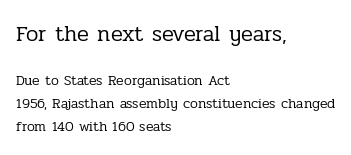
Line spacing here is normal. The typesetting does not lean heavy: it is not bold. Every character sits straight up, as roman type does. A typesetter would call this zero additional tracking. Only glyphs here, with clear space below each row.
